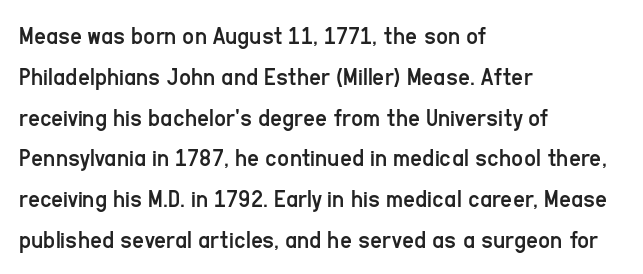
Q: Is the text bold? A: No.
Q: Is the text italic (slanted)? A: No, it is upright.
Q: Is the text underlined? A: No.
Q: How is the paragraph aligned? A: Left-aligned.
Q: Is the spacing between letters normal or unusually wide? A: Normal.
Q: Is the spacing between lines tight, normal or loose? A: Normal.
